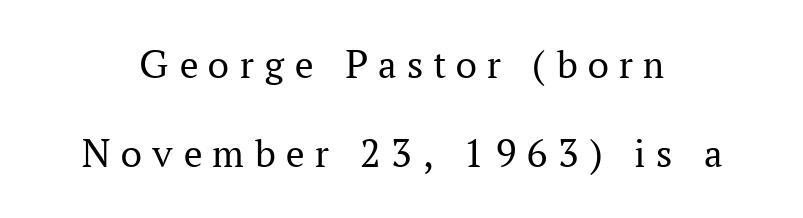
Q: Is the text bold? A: No.
Q: Is the text italic (slanted)? A: No, it is upright.
Q: Is the typeface a serif or a sans-serif typeface? A: Serif.
Q: Is the text underlined? A: No.
Q: How is the paragraph aligned? A: Centered.
Q: Is the spacing between letters normal or unusually wide? A: Unusually wide.
Q: Is the spacing between lines tight, normal or loose? A: Loose.
Q: Width (condensed, normal, or wide)? A: Normal.
Q: Stroke contrast? A: Medium.
Q: x-height? A: Medium.
Q: Monospaced? A: No.
